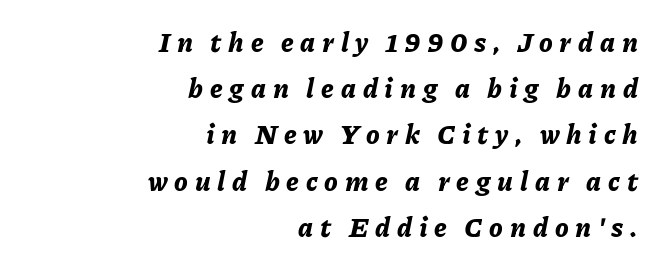
Q: Is the text bold? A: Yes.
Q: Is the text italic (slanted)? A: Yes, it leans right by about 11 degrees.
Q: Is the text underlined? A: No.
Q: How is the paragraph aligned? A: Right-aligned.
Q: Is the spacing between letters normal or unusually wide? A: Unusually wide.
